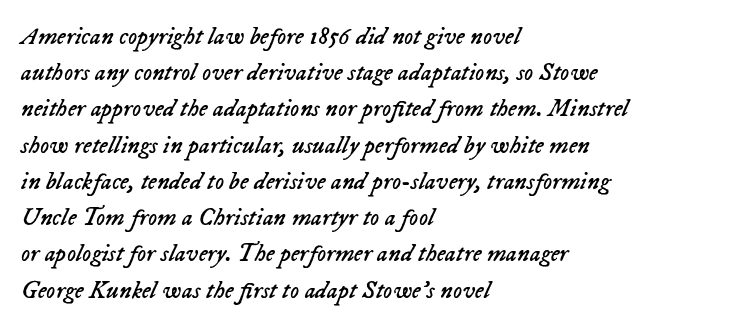
Q: Is the text bold? A: No.
Q: Is the text italic (slanted)? A: Yes, it leans right by about 23 degrees.
Q: Is the text underlined? A: No.
Q: How is the paragraph aligned? A: Left-aligned.
Q: Is the spacing between letters normal or unusually wide? A: Normal.
Q: Is the spacing between lines tight, normal or loose? A: Normal.
